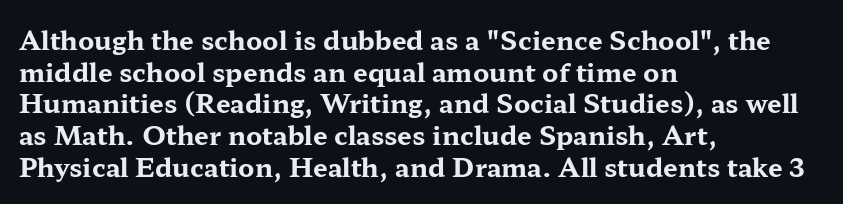
{"italic": "no", "bold": "yes", "underline": "no", "align": "left", "line_spacing_ratio": 1.22, "letter_spacing": "normal", "letter_spacing_em": 0.0, "glyph_px": 26}
